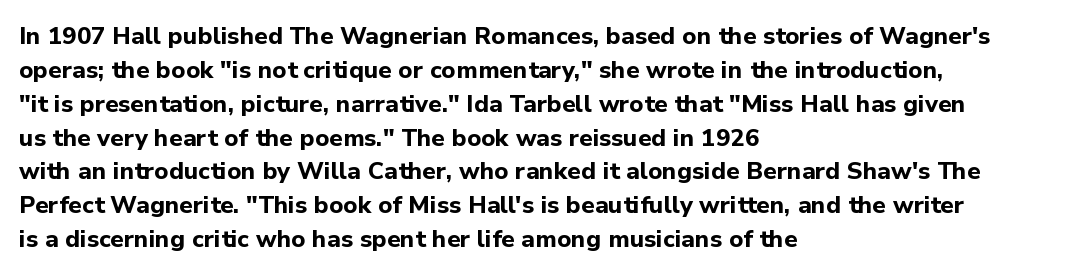
Q: Is the text bold? A: Yes.
Q: Is the text italic (slanted)? A: No, it is upright.
Q: Is the text underlined? A: No.
Q: How is the paragraph aligned? A: Left-aligned.
Q: Is the spacing between letters normal or unusually wide? A: Normal.
Q: Is the spacing between lines tight, normal or loose? A: Normal.
